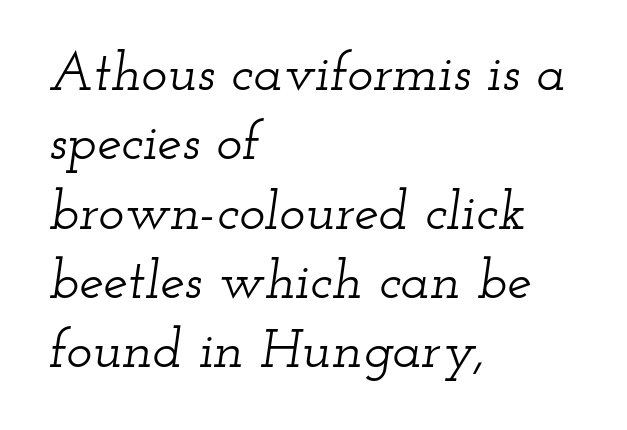
{"serif": "yes", "italic": "yes", "lean": "right", "slant_degrees": 12, "width": "wide", "stroke_contrast": "low", "x_height": "small", "monospaced": "no", "underline": "no", "align": "left", "line_spacing": "normal", "line_spacing_ratio": 1.26, "letter_spacing": "normal", "letter_spacing_em": 0.0, "glyph_px": 55}
